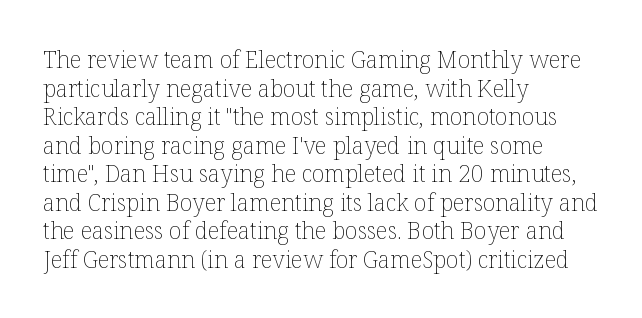
Q: Is the text bold? A: No.
Q: Is the text italic (slanted)? A: No, it is upright.
Q: Is the text underlined? A: No.
Q: How is the paragraph aligned? A: Left-aligned.
Q: Is the spacing between letters normal or unusually wide? A: Normal.
